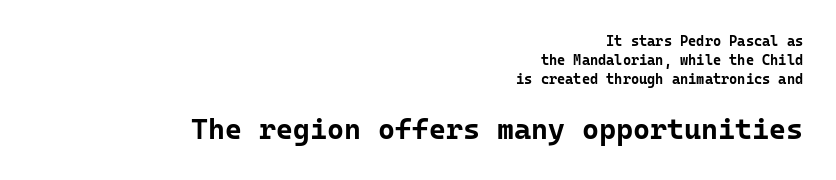
The image shows 29 px bold sans-serif type, upright, monospaced; set right-aligned, normal line spacing (1.34x), normal letter spacing, not underlined; the second (bottom) block is 2.07x larger; low stroke contrast and a medium x-height.
